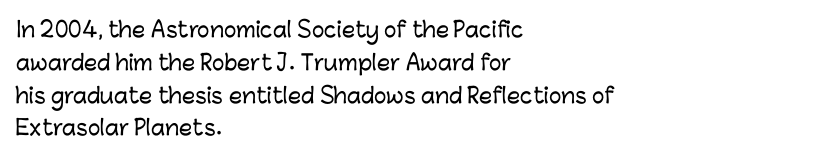
Whoever set this chose a conventional vertical rhythm. Quick note: not italic, upright. Only glyphs here, with clear space below each row. The horizontal fit of the characters is conventional and even. Notice how the passage keeps a crisp vertical edge on the left only.
